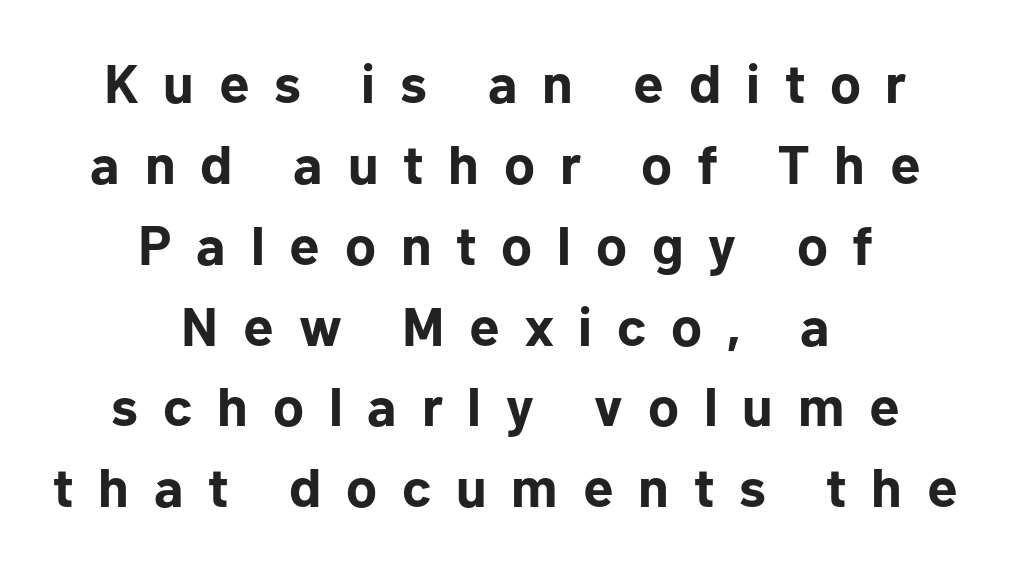
{"serif": "no", "italic": "no", "bold": "yes", "weight": "bold", "width": "normal", "stroke_contrast": "low", "x_height": "medium", "monospaced": "no", "underline": "no", "align": "center", "line_spacing": "normal", "line_spacing_ratio": 1.47, "letter_spacing": "wide", "letter_spacing_em": 0.45, "glyph_px": 55}
